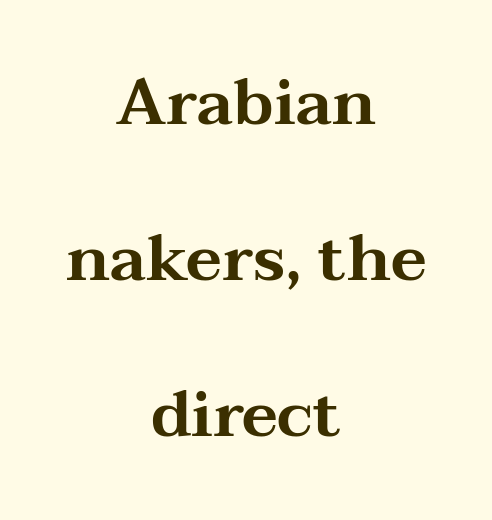
Q: Is the text italic (slanted)? A: No, it is upright.
Q: Is the typeface a serif or a sans-serif typeface? A: Serif.
Q: Is the text underlined? A: No.
Q: How is the paragraph aligned? A: Centered.
Q: Is the spacing between letters normal or unusually wide? A: Normal.
Q: Is the spacing between lines tight, normal or loose? A: Loose.
Q: Width (condensed, normal, or wide)? A: Wide.
Q: Stroke contrast? A: Medium.
Q: x-height? A: Medium.
Q: Monospaced? A: No.
